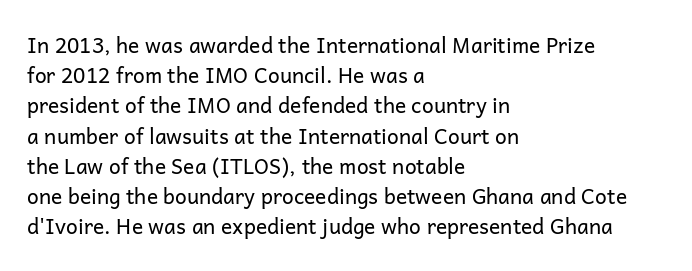
{"italic": "no", "bold": "no", "underline": "no", "align": "left", "line_spacing": "normal", "line_spacing_ratio": 1.44, "letter_spacing": "normal", "letter_spacing_em": 0.0, "glyph_px": 21}
